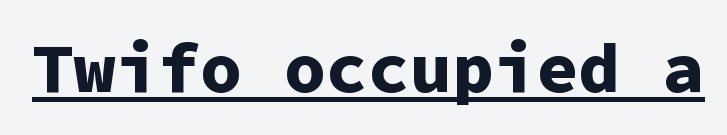
{"serif": "no", "italic": "no", "bold": "yes", "weight": "bold", "width": "normal", "stroke_contrast": "low", "x_height": "medium", "monospaced": "yes", "underline": "yes", "letter_spacing": "normal", "letter_spacing_em": 0.0, "glyph_px": 70}
